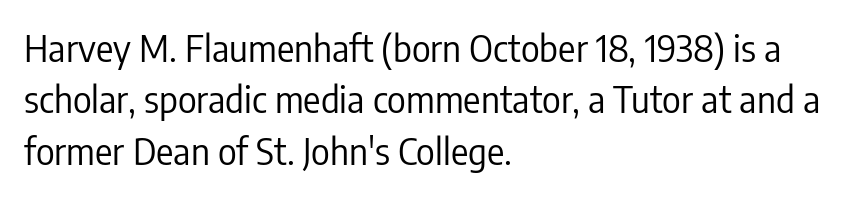
Q: Is the text bold? A: No.
Q: Is the text italic (slanted)? A: No, it is upright.
Q: Is the typeface a serif or a sans-serif typeface? A: Sans-serif.
Q: Is the text underlined? A: No.
Q: How is the paragraph aligned? A: Left-aligned.
Q: Is the spacing between letters normal or unusually wide? A: Normal.
Q: Is the spacing between lines tight, normal or loose? A: Normal.
Q: Width (condensed, normal, or wide)? A: Condensed.
Q: Stroke contrast? A: Low.
Q: x-height? A: Medium.
Q: Monospaced? A: No.
